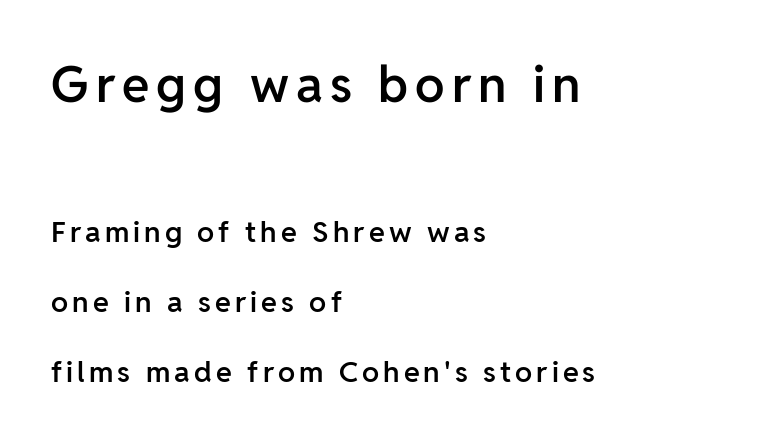
The image shows 50 px semibold sans-serif type, upright; set left-aligned, loose line spacing (2.42x), not underlined; the first (top) block is 1.72x larger; low stroke contrast and a medium x-height.
